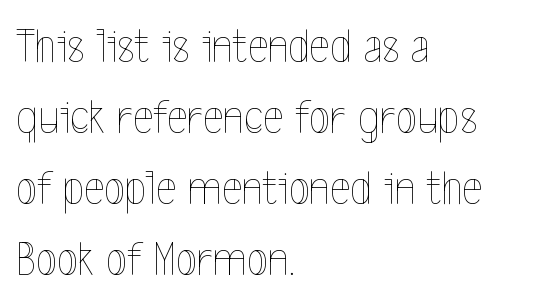
The lines in this sample share a left origin and differ only in where they stop. No word sits above an underline. Weight: not bold — regular or lighter. No italicization has been applied; the sample stays upright.
